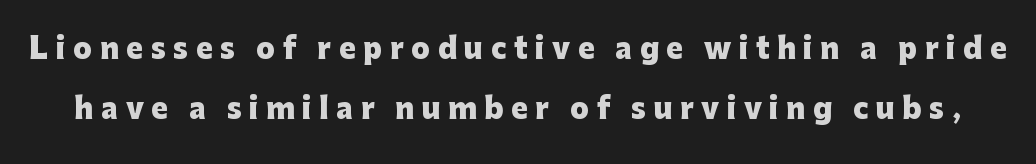
{"serif": "no", "italic": "no", "bold": "yes", "weight": "heavy", "width": "normal", "stroke_contrast": "low", "x_height": "medium", "monospaced": "no", "underline": "no", "line_spacing": "loose", "line_spacing_ratio": 2.15, "letter_spacing": "wide", "letter_spacing_em": 0.27, "glyph_px": 28}
